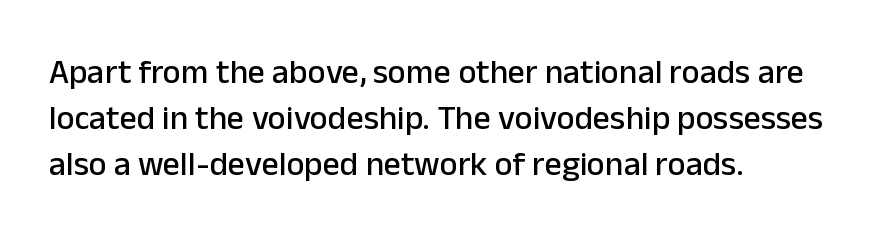
The image shows 34 px sans-serif type, upright; set left-aligned, normal line spacing (1.36x), normal letter spacing, not underlined; low stroke contrast and a medium x-height.
